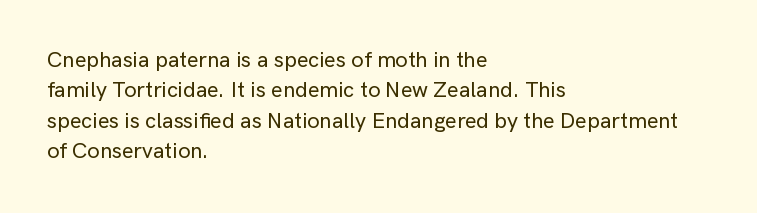
{"italic": "no", "underline": "no", "align": "left", "line_spacing": "normal", "line_spacing_ratio": 1.38, "letter_spacing": "normal", "letter_spacing_em": 0.0, "glyph_px": 22}
